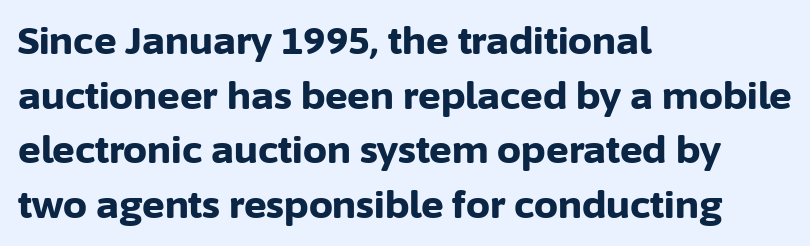
Honestly, there is no underline to notice here at all. Chunky letters — that's bold for sure. Teacher's note: observe the even left margin — that is flush-left alignment. Observe the ordinary spacing: letters are neighbours, not strangers.
